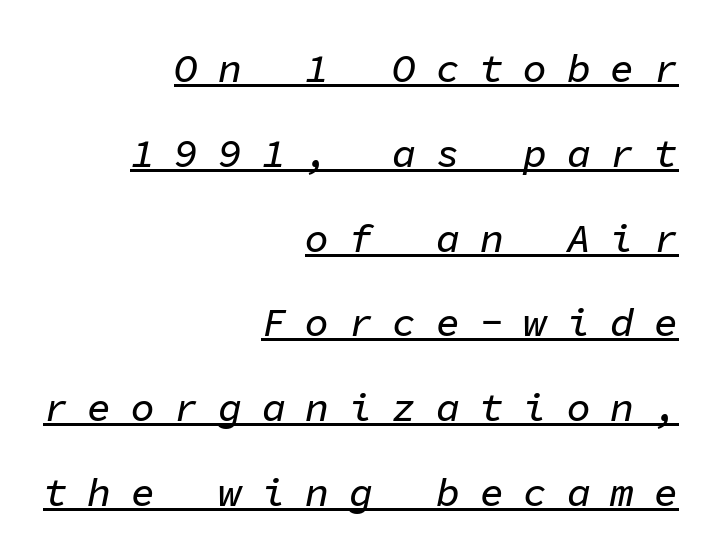
The image shows 40 px text type, italic (leaning right), monospaced; set right-aligned, loose line spacing (2.12x), unusually wide letter spacing (+0.49 em), underlined; low stroke contrast and a medium x-height.
